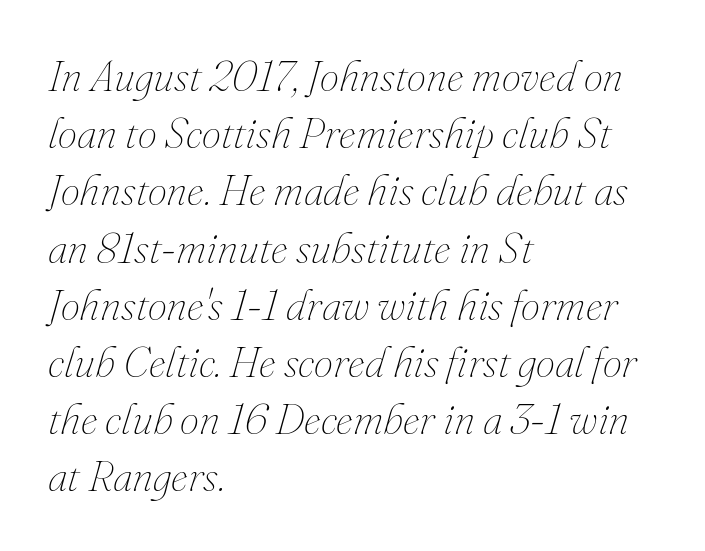
{"italic": "yes", "lean": "right", "slant_degrees": 16, "bold": "no", "weight": "thin", "width": "normal", "stroke_contrast": "medium", "x_height": "small", "monospaced": "no", "underline": "no", "align": "left", "line_spacing": "normal", "line_spacing_ratio": 1.33, "letter_spacing": "normal", "letter_spacing_em": 0.0, "glyph_px": 43}
